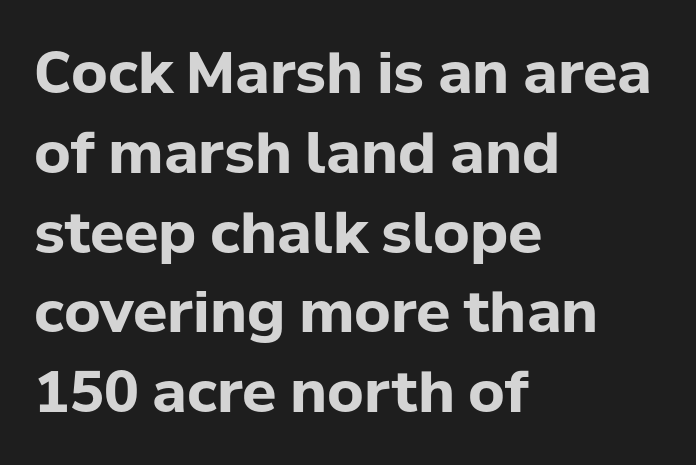
Q: Is the text bold? A: Yes.
Q: Is the text italic (slanted)? A: No, it is upright.
Q: Is the typeface a serif or a sans-serif typeface? A: Sans-serif.
Q: Is the text underlined? A: No.
Q: How is the paragraph aligned? A: Left-aligned.
Q: Is the spacing between letters normal or unusually wide? A: Normal.
Q: Is the spacing between lines tight, normal or loose? A: Normal.
Q: Width (condensed, normal, or wide)? A: Normal.
Q: Stroke contrast? A: Low.
Q: x-height? A: Medium.
Q: Monospaced? A: No.
